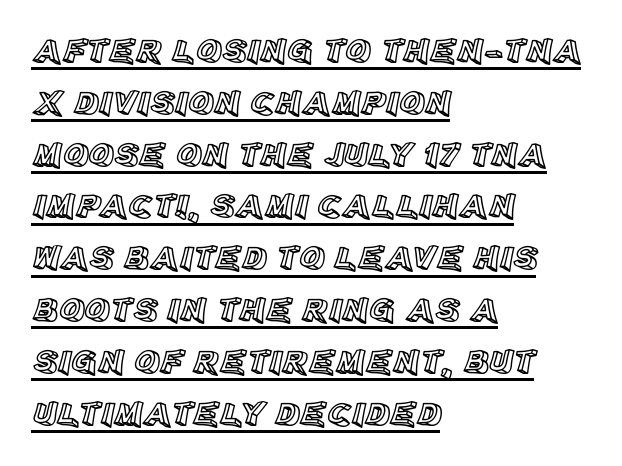
The image shows 35 px text type; set left-aligned, normal line spacing (1.48x), normal letter spacing, underlined; a large x-height.
